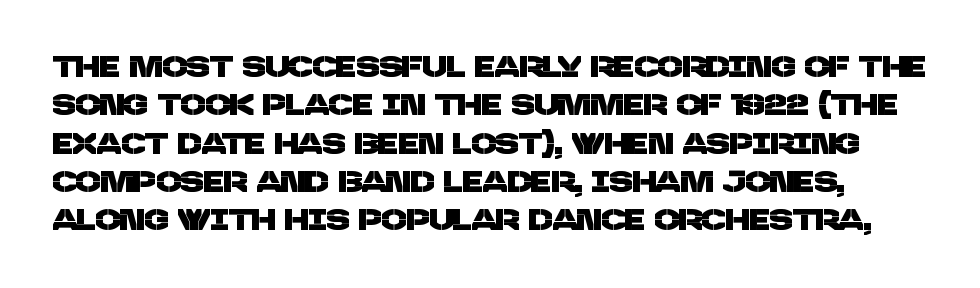
{"serif": "no", "width": "normal", "stroke_contrast": "low", "x_height": "large", "monospaced": "no", "underline": "no", "line_spacing": "normal", "line_spacing_ratio": 1.32, "letter_spacing": "normal", "letter_spacing_em": 0.0, "glyph_px": 29}
